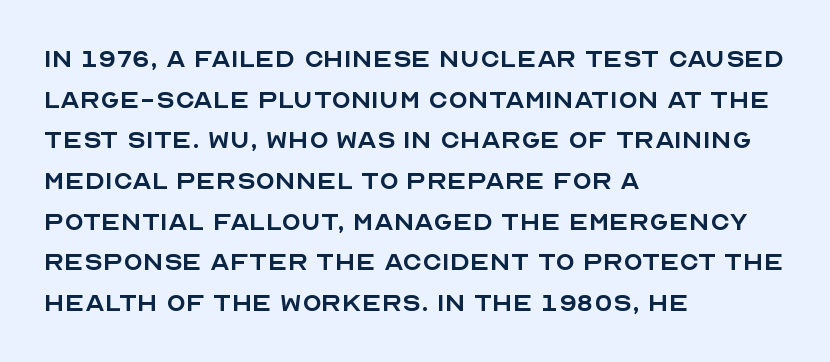
Font category for this specimen: sans-serif. Every stem runs plumb, perpendicular to the baseline. Stroke thickness stays within the range of a standard reading face or lighter. How would I describe the line gaps? Plain and ordinary. Standard letterfit; no display-style spreading of the glyphs. Proportional: the letters do not fall into vertical columns.
